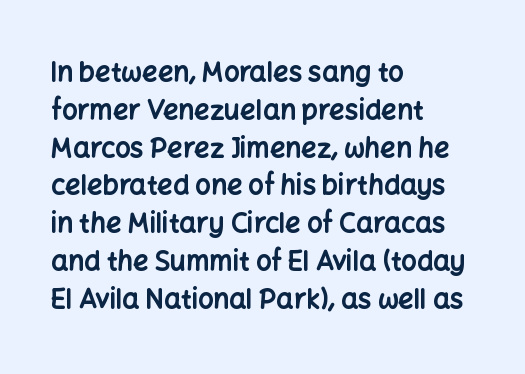
Line spacing here is normal. The baseline area is clear. This sample uses an upright cut, with every glyph sitting square on the baseline. These lines keep a tight, regular rhythm from letter to letter. Line beginnings align vertically; line endings do not.
